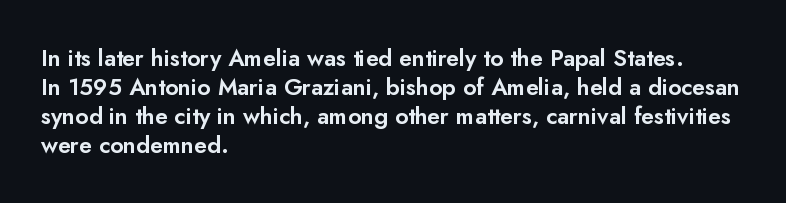
Q: Is the text italic (slanted)? A: No, it is upright.
Q: Is the text underlined? A: No.
Q: How is the paragraph aligned? A: Left-aligned.
Q: Is the spacing between letters normal or unusually wide? A: Normal.
Q: Is the spacing between lines tight, normal or loose? A: Normal.
